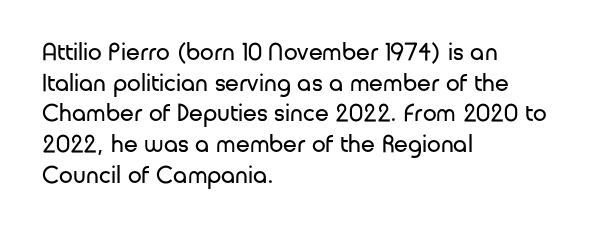
Q: Is the text bold? A: No.
Q: Is the text italic (slanted)? A: No, it is upright.
Q: Is the text underlined? A: No.
Q: How is the paragraph aligned? A: Left-aligned.
Q: Is the spacing between letters normal or unusually wide? A: Normal.
